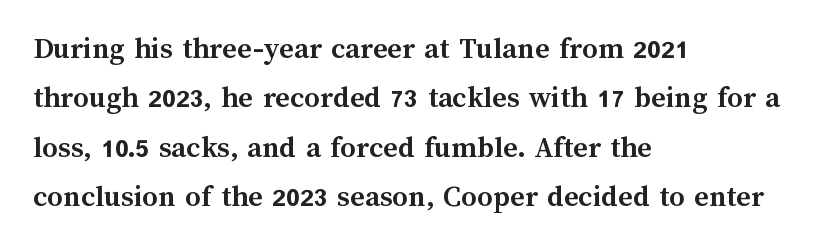
Q: Is the text bold? A: Yes.
Q: Is the text italic (slanted)? A: No, it is upright.
Q: Is the text underlined? A: No.
Q: How is the paragraph aligned? A: Left-aligned.
Q: Is the spacing between letters normal or unusually wide? A: Normal.
Q: Is the spacing between lines tight, normal or loose? A: Normal.
Q: Width (condensed, normal, or wide)? A: Normal.
Q: Stroke contrast? A: Medium.
Q: x-height? A: Medium.
Q: Monospaced? A: No.
